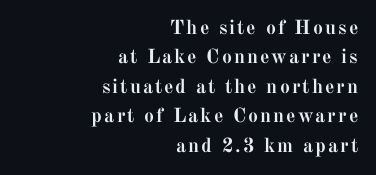
{"italic": "no", "bold": "yes", "underline": "no", "align": "right", "line_spacing": "normal", "line_spacing_ratio": 1.47, "glyph_px": 20}
